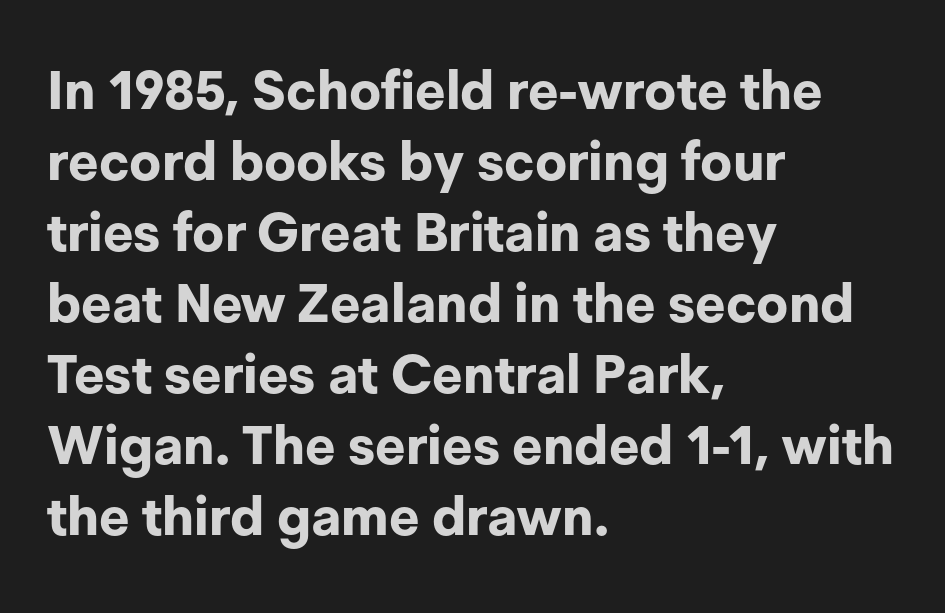
The image shows 53 px bold sans-serif type, upright; set left-aligned, normal line spacing (1.34x), normal letter spacing, not underlined; low stroke contrast and a medium x-height.
